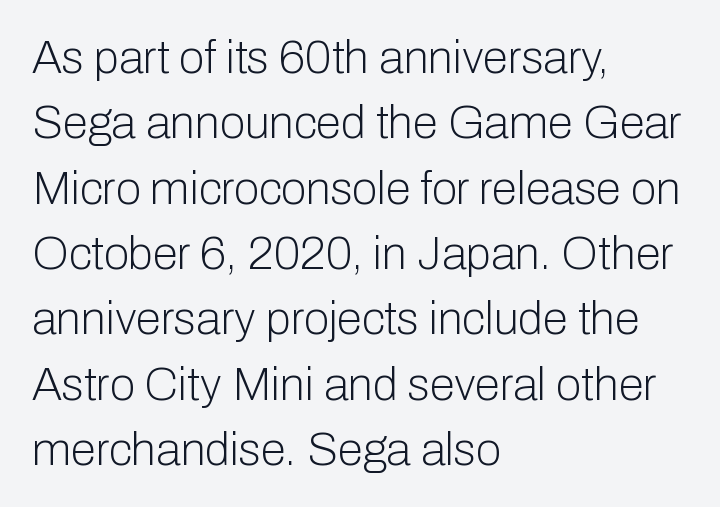
No word sits above an underline. One glance says typical: line gaps are just what's usual. Short and long lines alike share a common starting point at left. Ascenders rise straight up at ninety degrees.
